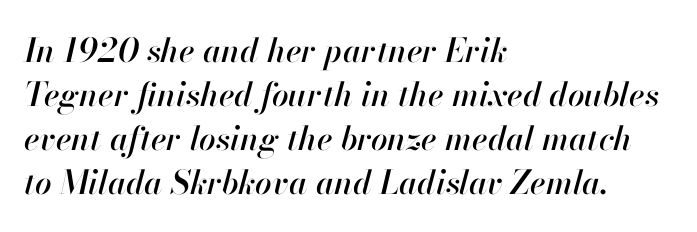
{"italic": "yes", "lean": "right", "slant_degrees": 13, "width": "normal", "stroke_contrast": "high", "x_height": "small", "monospaced": "no", "underline": "no", "align": "left", "line_spacing": "normal", "line_spacing_ratio": 1.33, "letter_spacing": "normal", "letter_spacing_em": 0.0, "glyph_px": 33}
